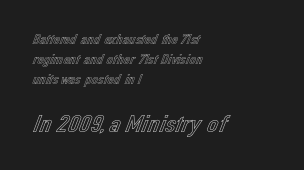
The image shows 25 px text type; set left-aligned, normal line spacing (1.43x), normal letter spacing, not underlined; the second (bottom) block is 1.79x larger.
